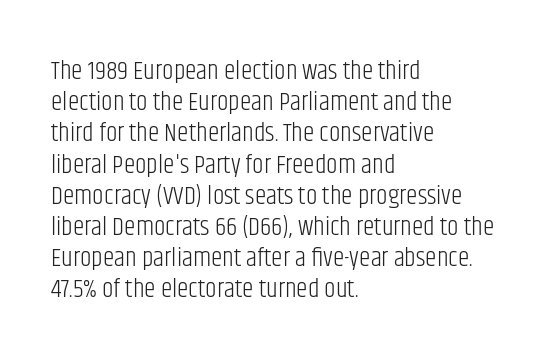
The image shows 26 px text type, upright; set left-aligned, line spacing 1.2x, normal letter spacing, not underlined.
